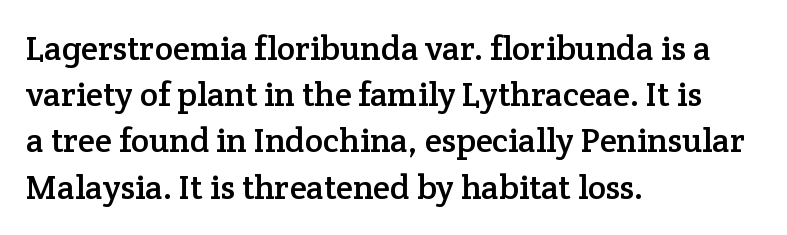
Which margin do the lines hug? The left one — the right edge is uneven. This is serif lettering, the kind often seen in printed books. The line texture is even and compact thanks to regular tracking. It's the straight-up-and-down kind of type. Descenders hang freely into open space.
